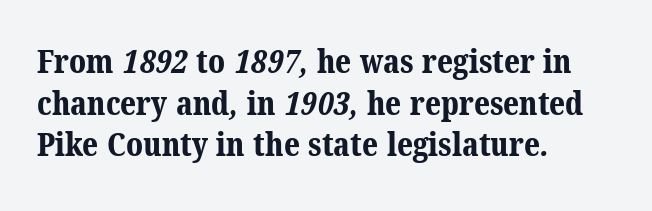
The image shows 33 px bold serif type; set left-aligned, normal line spacing (1.26x), normal letter spacing, not underlined; medium stroke contrast and a medium x-height.
